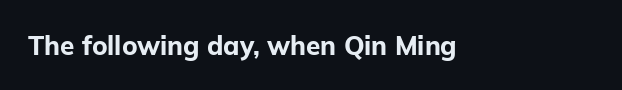
Q: Is the text bold? A: Yes.
Q: Is the text italic (slanted)? A: No, it is upright.
Q: Is the text underlined? A: No.
Q: Is the spacing between letters normal or unusually wide? A: Normal.
